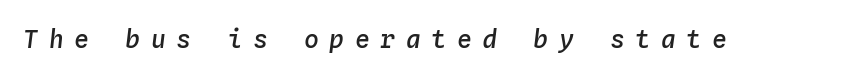
Q: Is the text bold? A: Semi-bold.
Q: Is the text italic (slanted)? A: Yes, it leans right by about 4 degrees.
Q: Is the text underlined? A: No.
Q: Is the spacing between letters normal or unusually wide? A: Unusually wide.
